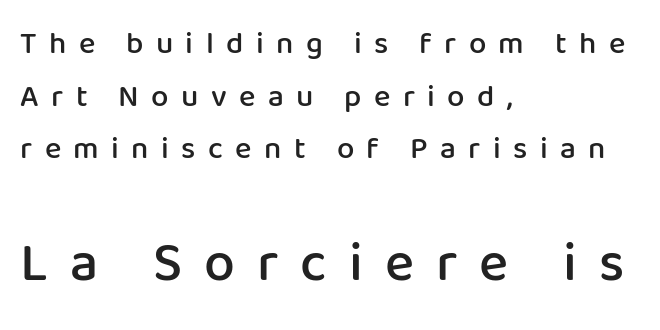
This rendering widens character spacing well past its baseline value. Posture: upright roman. The rendering anchors every line to the left-hand side. These lines are composed in type without serifs. Decoration check: the copy has no underline. Think of a printed novel: that variable character pitch is what you see here.
